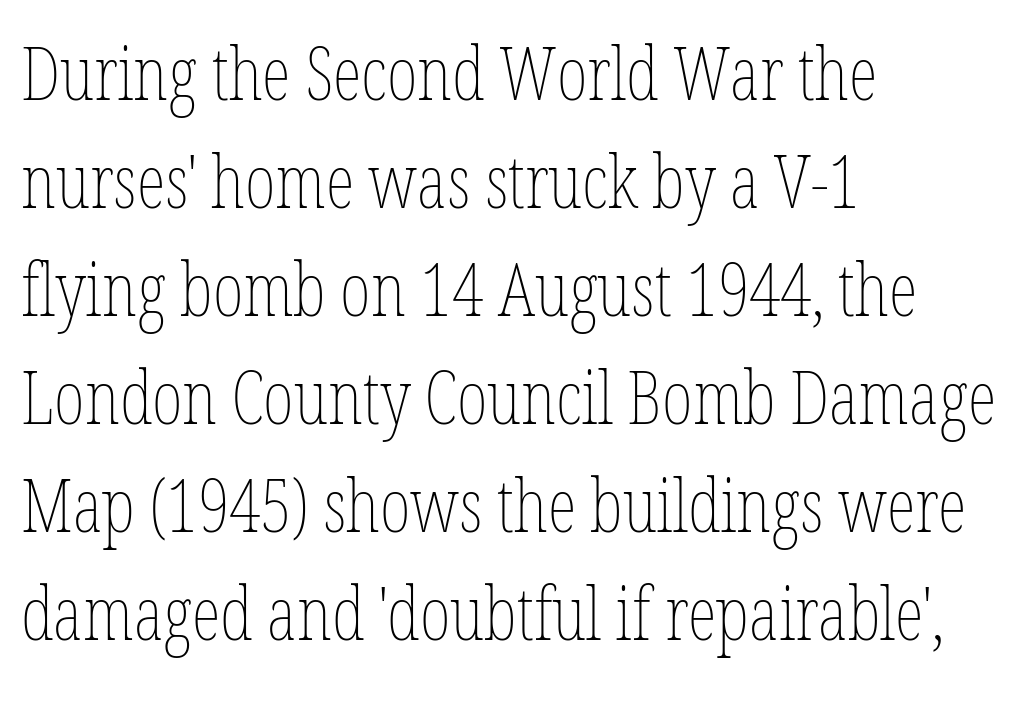
{"italic": "no", "bold": "no", "weight": "thin", "width": "condensed", "stroke_contrast": "low", "x_height": "medium", "monospaced": "no", "underline": "no", "align": "left", "line_spacing": "normal", "line_spacing_ratio": 1.46, "letter_spacing": "normal", "letter_spacing_em": 0.0, "glyph_px": 74}
